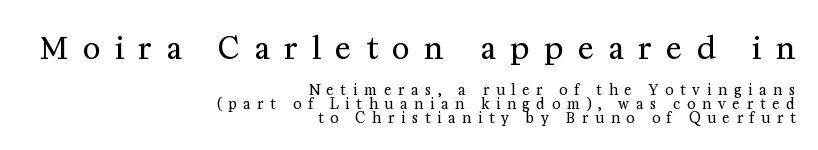
{"serif": "yes", "italic": "no", "bold": "no", "weight": "regular", "width": "normal", "stroke_contrast": "medium", "x_height": "medium", "monospaced": "no", "underline": "no", "align": "right", "line_spacing": "tight", "line_spacing_ratio": 1.02, "letter_spacing": "wide", "letter_spacing_em": 0.49, "larger_block": "first", "size_ratio": 2.14, "glyph_px": 30}
